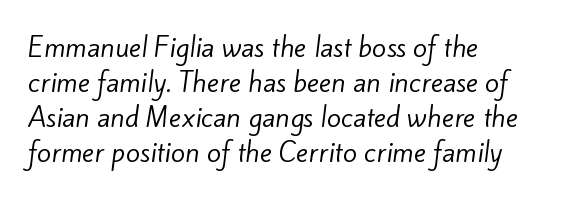
{"bold": "no", "underline": "no", "align": "left", "line_spacing": "normal", "line_spacing_ratio": 1.35, "letter_spacing": "normal", "letter_spacing_em": 0.0, "glyph_px": 26}
